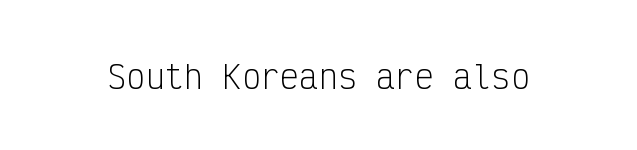
The typography opts for an upright posture over an oblique one. Nothing unusual about the tracking: characters are spaced as the font intends. Weight: in the light-to-regular range. Note: no serifs on the glyphs.
